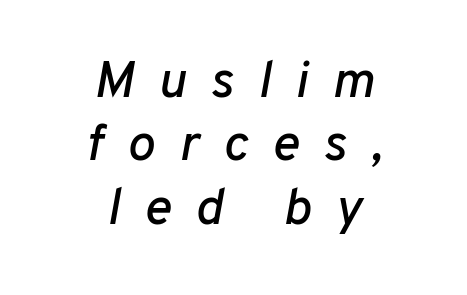
Q: Is the text italic (slanted)? A: Yes, it leans right by about 10 degrees.
Q: Is the text underlined? A: No.
Q: How is the paragraph aligned? A: Centered.
Q: Is the spacing between letters normal or unusually wide? A: Unusually wide.
Q: Width (condensed, normal, or wide)? A: Normal.
Q: Stroke contrast? A: Low.
Q: x-height? A: Medium.
Q: Monospaced? A: No.
